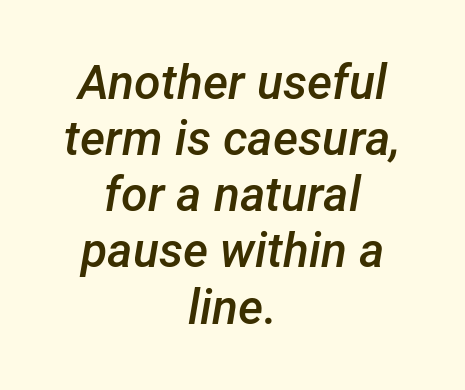
Words float on clear page, feet unadorned. Which margin do the lines hug? Neither — every line sits in the middle. The font is running at a semibold setting, under full bold. The passage shown is typed in a proportional face where columns would drift. A typesetter would mark this as italic. Short note: letters normally spaced.
